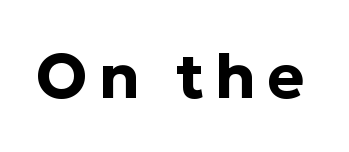
Rule under the text: the space is simply empty. These lines carry a lot of weight — the face is fully bold. Italic: no, the glyphs are upright roman. Font category for this specimen: sans-serif. Varying glyph widths throughout — classic text-font behaviour.
